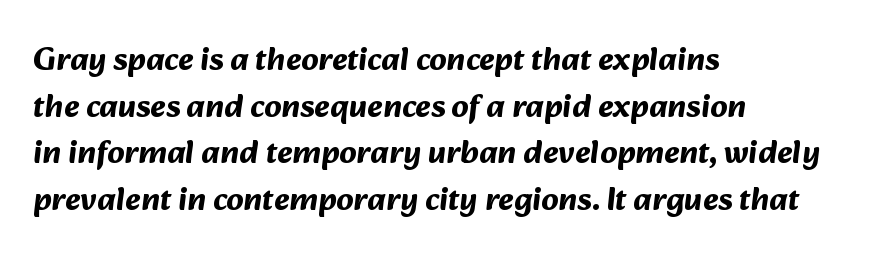
{"serif": "no", "bold": "yes", "weight": "bold", "width": "normal", "stroke_contrast": "medium", "x_height": "medium", "monospaced": "no", "underline": "no", "align": "left", "line_spacing": "normal", "line_spacing_ratio": 1.41, "letter_spacing": "normal", "letter_spacing_em": 0.0, "glyph_px": 33}
